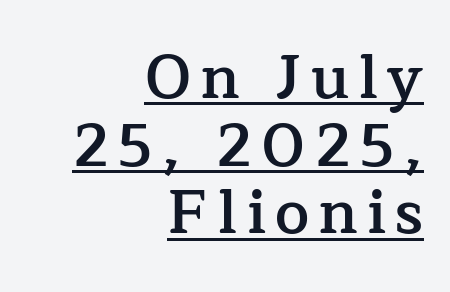
Students, observe: this is what under-led, compact text looks like. Looks like regular typesetting: each glyph gets only the width it needs. In designer terms, the underline attribute is active on this setting. The specimen reads as upright at a glance.
